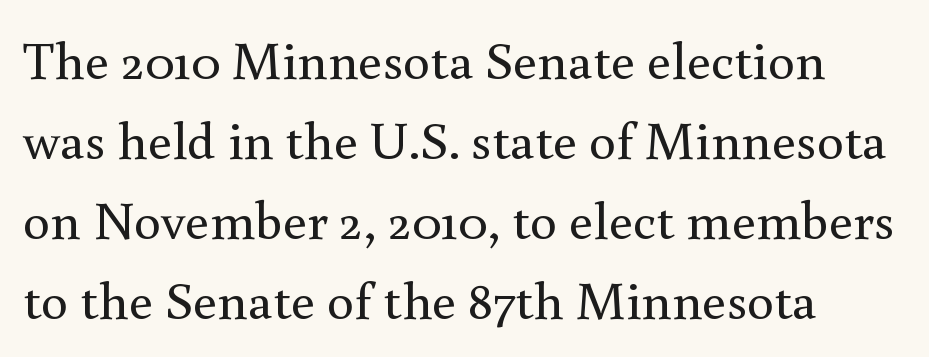
The image shows 54 px regular-weight serif type, upright; set left-aligned, normal line spacing (1.48x), normal letter spacing, not underlined; a small x-height.
